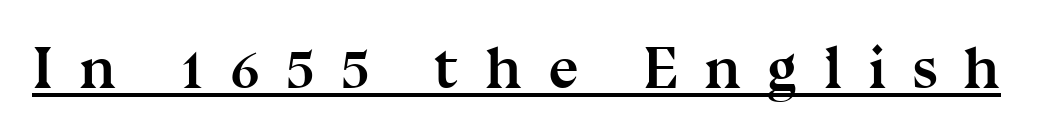
The image shows 60 px semibold serif type, upright; set unusually wide letter spacing (+0.43 em), underlined; medium stroke contrast and a medium x-height.
